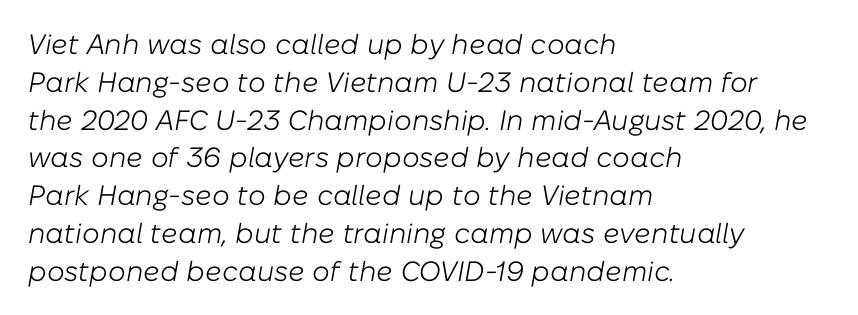
The image shows 28 px light type, italic (leaning right); set left-aligned, normal line spacing (1.35x), normal letter spacing, not underlined; low stroke contrast and a medium x-height.
